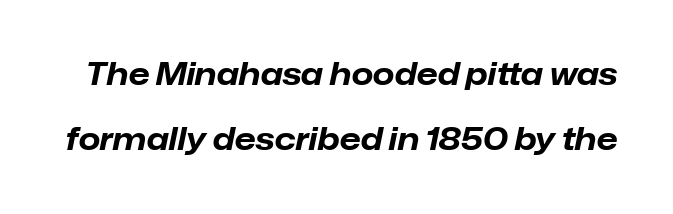
{"italic": "yes", "lean": "right", "slant_degrees": 12, "bold": "yes", "weight": "bold", "width": "normal", "stroke_contrast": "low", "x_height": "medium", "monospaced": "no", "underline": "no", "line_spacing": "loose", "line_spacing_ratio": 2.11, "letter_spacing": "normal", "letter_spacing_em": 0.0, "glyph_px": 31}
